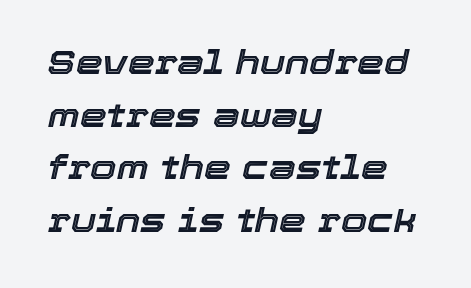
Glyph-to-glyph distance matches everyday printed text. Notice how the stems are inclined rather than vertical — that's the hallmark of italics. Note the varied advance widths — an 'i' is clearly narrower than an 'm'. The text block is weighted toward the left margin, trailing off unevenly rightward. Descender tails drop into unmarked territory. Each new line begins a customary step beneath the previous one.
